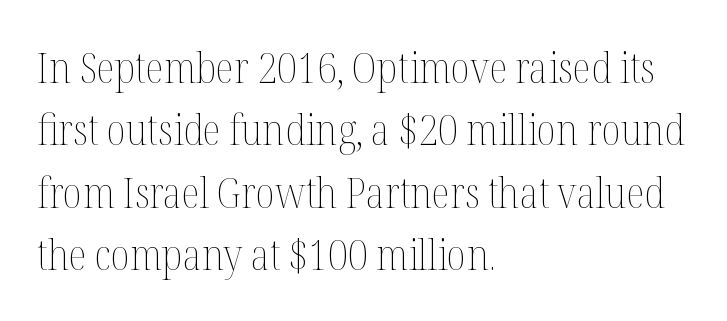
Q: Is the text bold? A: No.
Q: Is the text italic (slanted)? A: No, it is upright.
Q: Is the text underlined? A: No.
Q: How is the paragraph aligned? A: Left-aligned.
Q: Is the spacing between letters normal or unusually wide? A: Normal.
Q: Is the spacing between lines tight, normal or loose? A: Normal.
Q: Width (condensed, normal, or wide)? A: Condensed.
Q: Stroke contrast? A: Medium.
Q: x-height? A: Medium.
Q: Monospaced? A: No.
